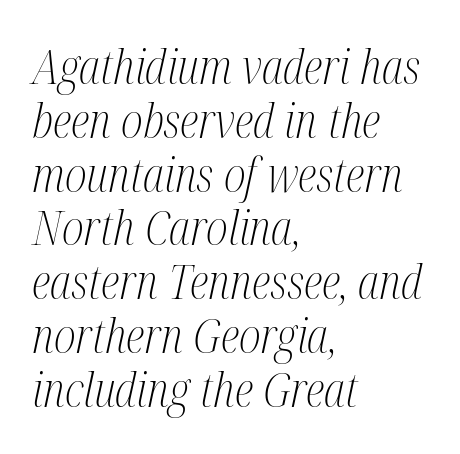
Q: Is the text bold? A: No.
Q: Is the text italic (slanted)? A: Yes, it leans right by about 12 degrees.
Q: Is the typeface a serif or a sans-serif typeface? A: Serif.
Q: Is the text underlined? A: No.
Q: How is the paragraph aligned? A: Left-aligned.
Q: Is the spacing between letters normal or unusually wide? A: Normal.
Q: Is the spacing between lines tight, normal or loose? A: Tight.
Q: Width (condensed, normal, or wide)? A: Condensed.
Q: Stroke contrast? A: Medium.
Q: x-height? A: Medium.
Q: Monospaced? A: No.
